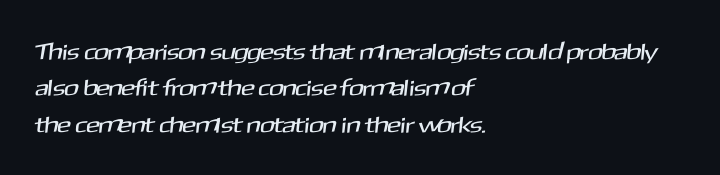
Q: Is the text underlined? A: No.
Q: How is the paragraph aligned? A: Left-aligned.
Q: Is the spacing between letters normal or unusually wide? A: Normal.
Q: Is the spacing between lines tight, normal or loose? A: Normal.
